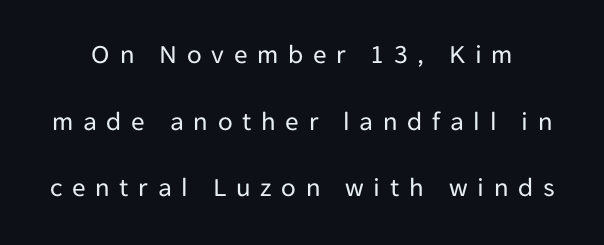
Beneath every word, the page is bare. Between one letter and the next there's a generous, obvious gap. Honestly, the rows look like they've been pulled way apart. Vertical strokes here are truly vertical. The strokes are not fattened; the text isn't bold.
